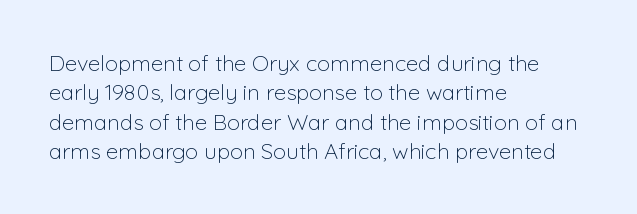
{"italic": "no", "bold": "no", "underline": "no", "align": "left", "line_spacing": "normal", "line_spacing_ratio": 1.33, "letter_spacing": "normal", "letter_spacing_em": 0.0, "glyph_px": 22}
